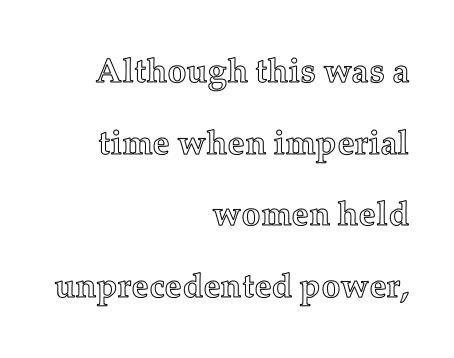
The image shows 34 px text type, upright; set right-aligned, loose line spacing (2.11x), normal letter spacing, not underlined; a medium x-height.
